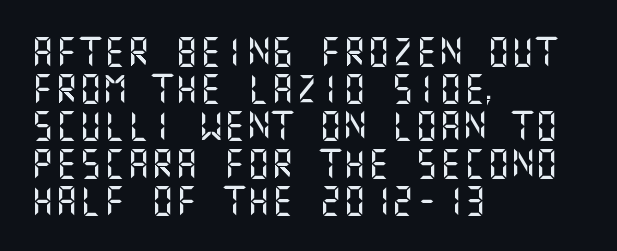
{"serif": "no", "italic": "no", "width": "normal", "stroke_contrast": "medium", "x_height": "large", "underline": "no", "align": "left", "line_spacing_ratio": 1.24, "letter_spacing": "normal", "letter_spacing_em": 0.0, "glyph_px": 30}
